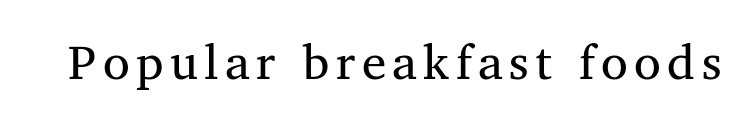
Q: Is the text bold? A: No.
Q: Is the text italic (slanted)? A: No, it is upright.
Q: Is the typeface a serif or a sans-serif typeface? A: Serif.
Q: Is the text underlined? A: No.
Q: Width (condensed, normal, or wide)? A: Normal.
Q: Stroke contrast? A: Medium.
Q: x-height? A: Medium.
Q: Monospaced? A: No.
